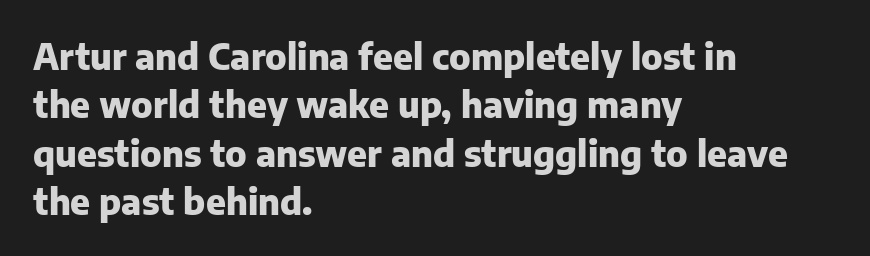
{"serif": "no", "italic": "no", "bold": "yes", "weight": "heavy", "width": "normal", "stroke_contrast": "low", "x_height": "medium", "monospaced": "no", "underline": "no", "align": "left", "line_spacing": "normal", "line_spacing_ratio": 1.38, "letter_spacing": "normal", "letter_spacing_em": 0.0, "glyph_px": 35}
